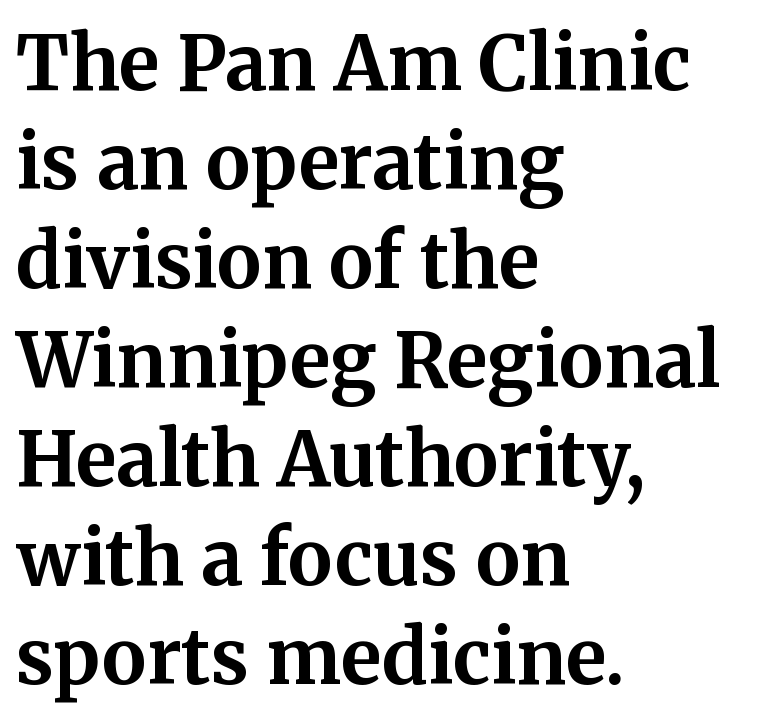
Q: Is the text bold? A: Yes.
Q: Is the text italic (slanted)? A: No, it is upright.
Q: Is the typeface a serif or a sans-serif typeface? A: Serif.
Q: Is the text underlined? A: No.
Q: How is the paragraph aligned? A: Left-aligned.
Q: Is the spacing between letters normal or unusually wide? A: Normal.
Q: Is the spacing between lines tight, normal or loose? A: Normal.
Q: Width (condensed, normal, or wide)? A: Normal.
Q: Stroke contrast? A: Medium.
Q: x-height? A: Medium.
Q: Monospaced? A: No.
